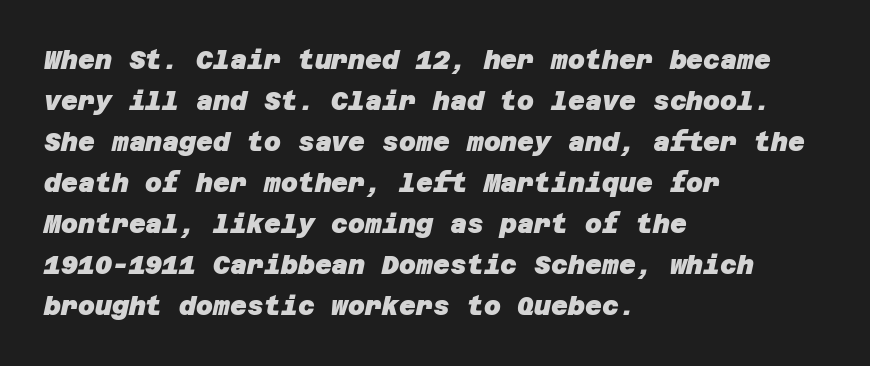
Q: Is the text bold? A: Yes.
Q: Is the text underlined? A: No.
Q: How is the paragraph aligned? A: Left-aligned.
Q: Is the spacing between letters normal or unusually wide? A: Normal.
Q: Is the spacing between lines tight, normal or loose? A: Normal.
